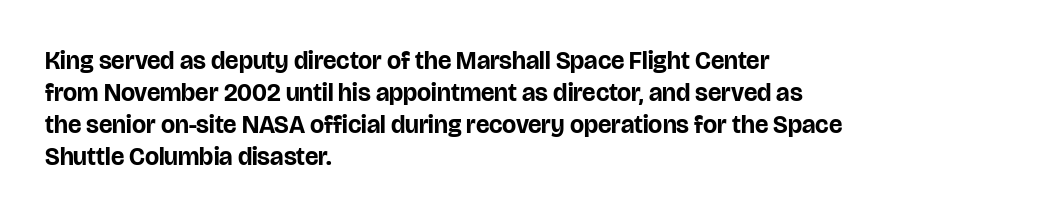
Q: Is the text bold? A: Yes.
Q: Is the text italic (slanted)? A: No, it is upright.
Q: Is the text underlined? A: No.
Q: How is the paragraph aligned? A: Left-aligned.
Q: Is the spacing between letters normal or unusually wide? A: Normal.
Q: Is the spacing between lines tight, normal or loose? A: Normal.
